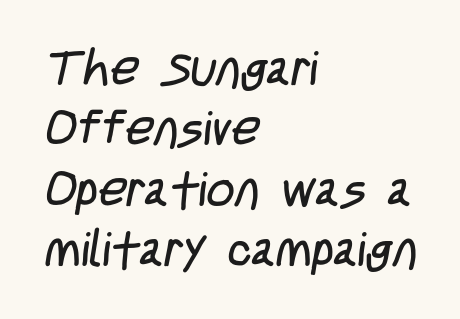
The line texture is even and compact thanks to regular tracking. Weight class: somewhere from thin through regular. Note: no serifs on the glyphs. The face used here is proportionally spaced, like ordinary book or web type. Each row of text sits above clean, open space.
